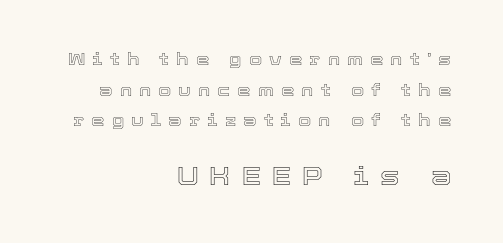
{"italic": "no", "underline": "no", "align": "right", "line_spacing_ratio": 1.8, "letter_spacing": "wide", "letter_spacing_em": 0.42, "larger_block": "second", "size_ratio": 1.53, "glyph_px": 26}
